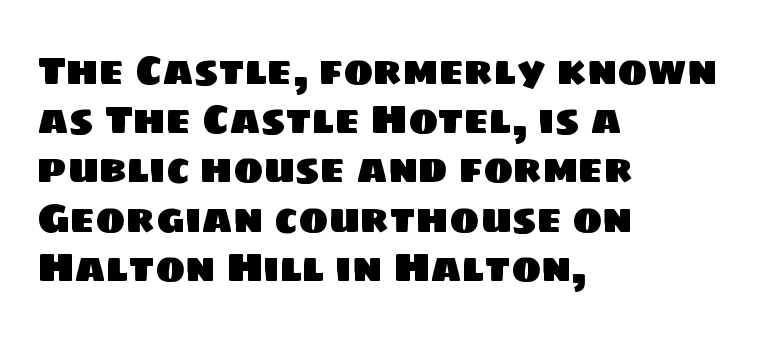
The image shows 40 px sans-serif type; set left-aligned, line spacing 1.23x, normal letter spacing, not underlined; low stroke contrast and a large x-height.
